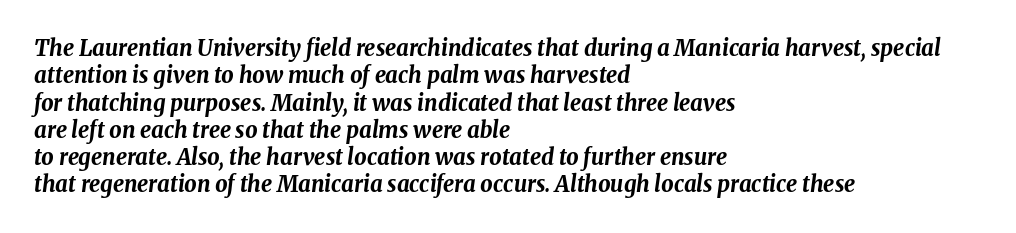
Italic? Definitely — the glyphs are oblique. This rendering features lettering with no underline. Heft: maximum for text — a bold. The paragraph has a hard left edge and a soft right edge. Nothing unusual about the tracking: characters are spaced as the font intends.
